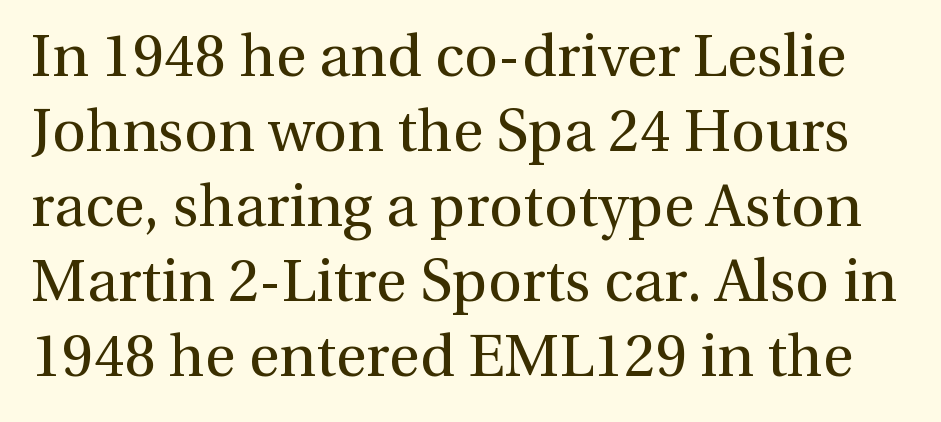
The image shows 59 px regular-weight serif type, upright; set normal line spacing (1.27x), normal letter spacing, not underlined; a medium x-height.
